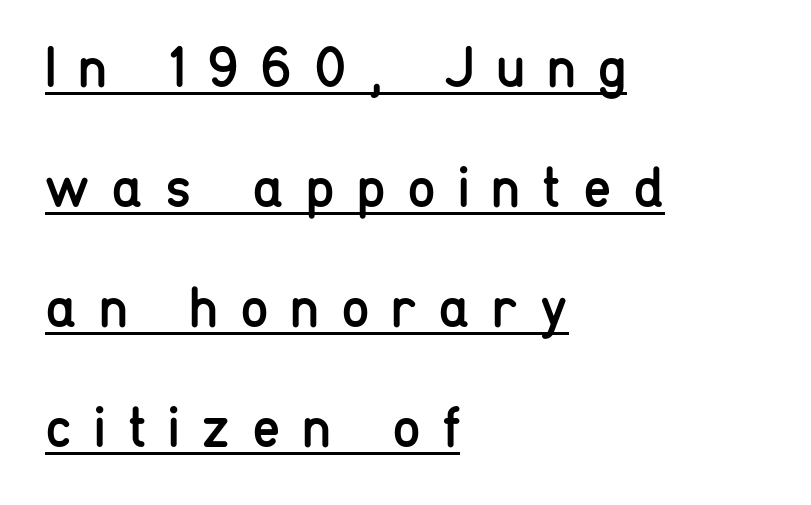
{"serif": "no", "italic": "no", "bold": "no", "weight": "regular", "width": "condensed", "stroke_contrast": "low", "x_height": "medium", "monospaced": "no", "underline": "yes", "align": "left", "line_spacing": "loose", "line_spacing_ratio": 2.07, "letter_spacing": "wide", "letter_spacing_em": 0.37, "glyph_px": 58}
